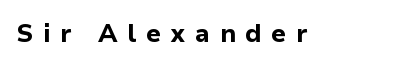
The image shows 25 px bold type, upright; set unusually wide letter spacing (+0.39 em), not underlined.
